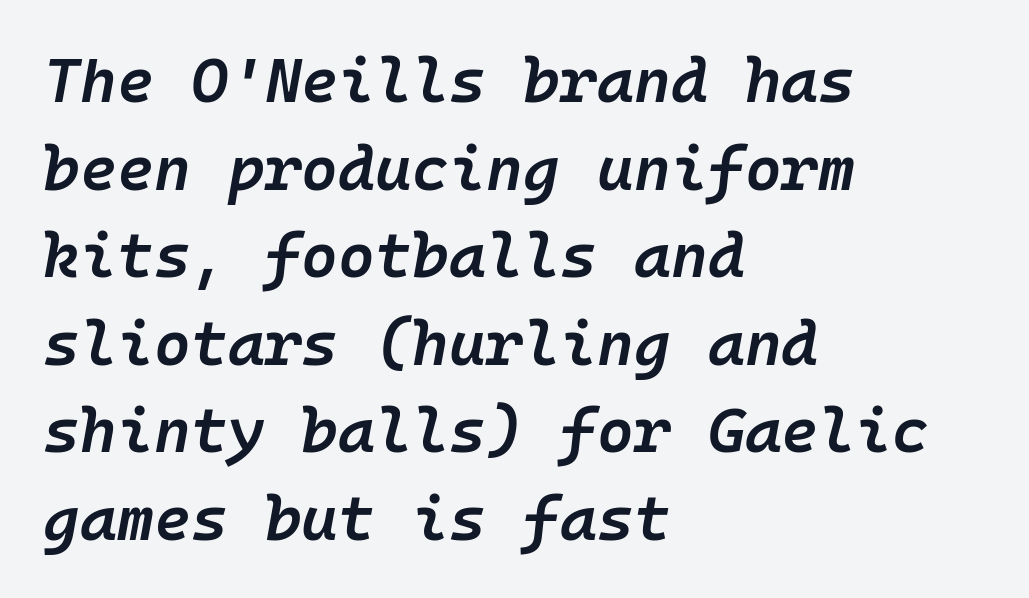
{"italic": "yes", "lean": "right", "slant_degrees": 10, "bold": "semi", "weight": "semibold", "width": "normal", "stroke_contrast": "low", "x_height": "medium", "monospaced": "yes", "underline": "no", "align": "left", "line_spacing": "normal", "line_spacing_ratio": 1.39, "letter_spacing": "normal", "letter_spacing_em": 0.0, "glyph_px": 63}
